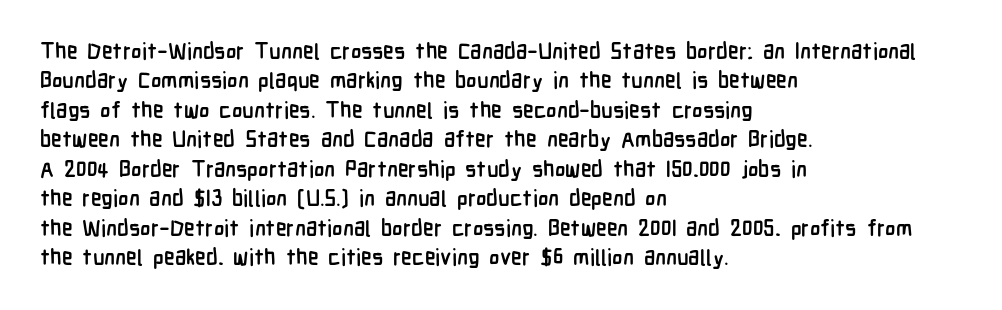
The vertical gap from one line to the next is medium. The rendering uses a bold face; every stroke is thick and dark. When letters stand straight like this, we call the style roman or upright. A typesetter would call this zero additional tracking.
